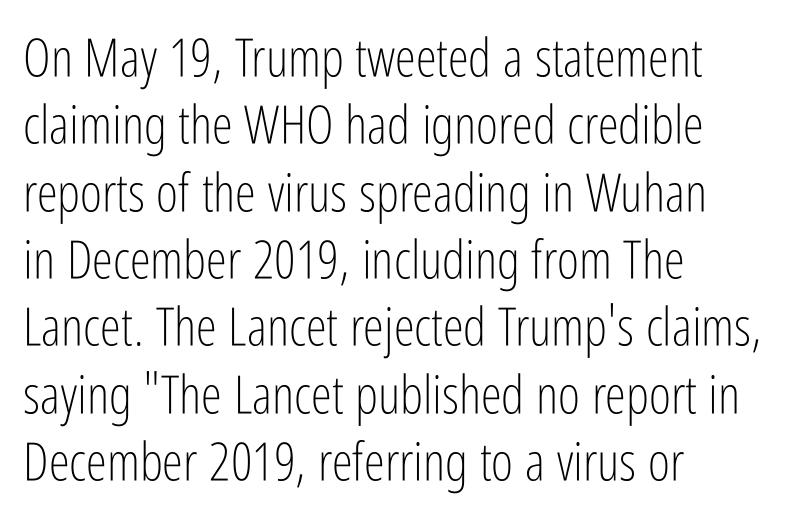
The passage shown is not underscored anywhere. A light-to-regular cut is what we see here. The ragged edge is on the right, which tells us the setting is flush left. This sample uses plain, unmodified letter spacing. The typeface chosen for these lines omits serifs.
